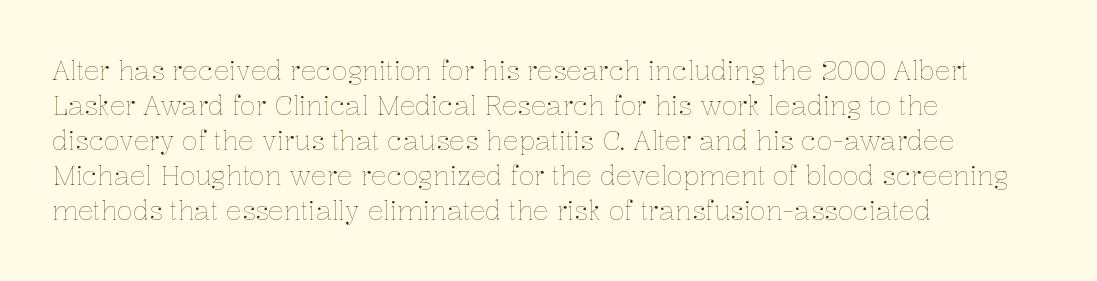
The image shows 26 px text type, upright; set left-aligned, normal line spacing (1.35x), normal letter spacing, not underlined.
